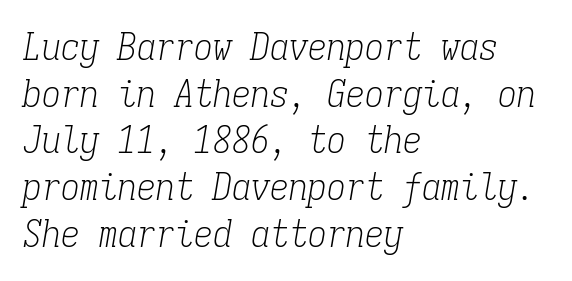
Heaviness? Minimal to ordinary, like unemphasized prose. In terms of letterform style, serifs are clearly present. The paragraph has a hard left edge and a soft right edge. This sample has the even, mechanical cadence of fixed-width lettering. The space directly below the letters is spotless. The axis of the letterforms is tilted away from vertical.
